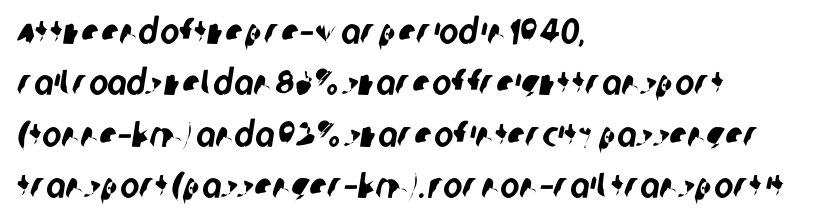
The image shows 36 px condensed sans-serif type; set left-aligned, normal line spacing (1.43x), normal letter spacing, not underlined; low stroke contrast and a large x-height.
